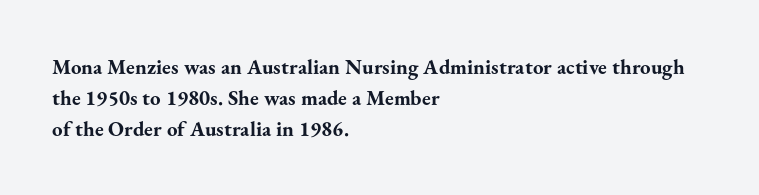
Q: Is the text bold? A: Yes.
Q: Is the text italic (slanted)? A: No, it is upright.
Q: Is the text underlined? A: No.
Q: How is the paragraph aligned? A: Left-aligned.
Q: Is the spacing between letters normal or unusually wide? A: Normal.
Q: Is the spacing between lines tight, normal or loose? A: Normal.
